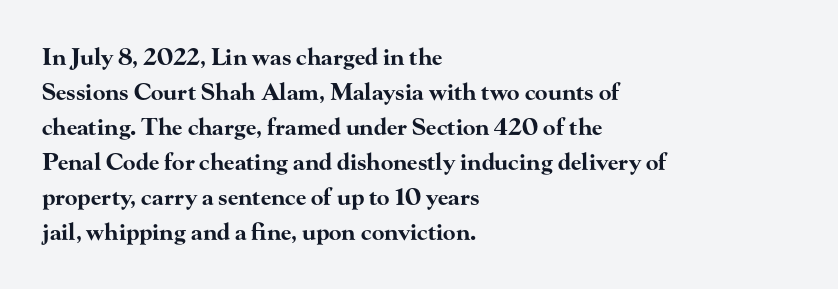
A normal amount of white space separates one row of letters from the next. The lines in this sample share a left origin and differ only in where they stop. Characters follow at the spacing the type designer built in. In terms of weight, the rendering is a true, heavy bold.
